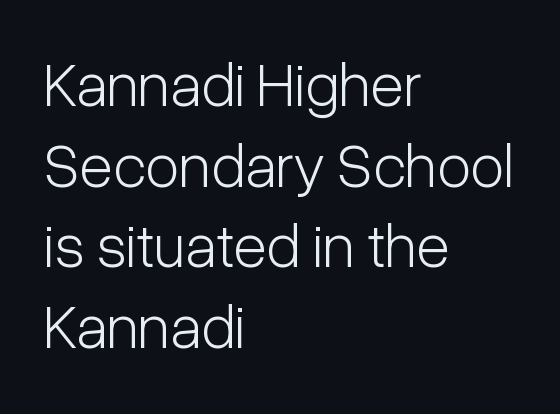
The image shows 62 px light, condensed sans-serif type, upright; set left-aligned, normal line spacing (1.3x), normal letter spacing, not underlined; low stroke contrast and a medium x-height.
